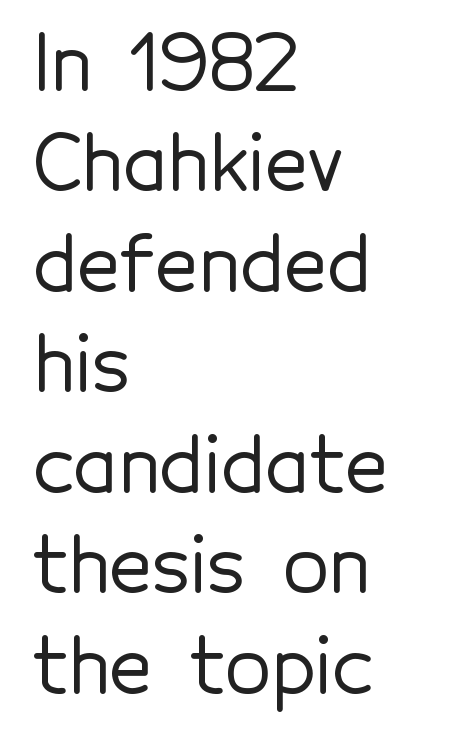
Q: Is the text italic (slanted)? A: No, it is upright.
Q: Is the typeface a serif or a sans-serif typeface? A: Sans-serif.
Q: Is the text underlined? A: No.
Q: How is the paragraph aligned? A: Left-aligned.
Q: Is the spacing between letters normal or unusually wide? A: Normal.
Q: Is the spacing between lines tight, normal or loose? A: Normal.
Q: Width (condensed, normal, or wide)? A: Normal.
Q: x-height? A: Medium.
Q: Monospaced? A: No.
